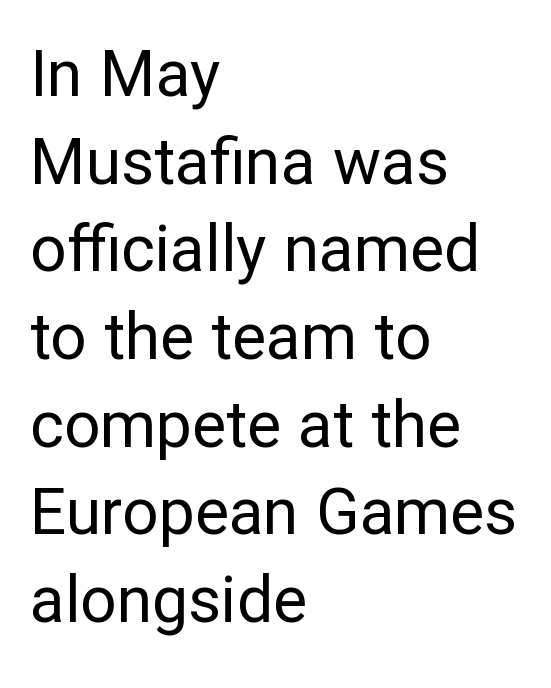
The letters stand upright; this is a roman face. I'd call this a sans setting — the letters go barefoot. The rendering uses natural spacing where letterforms have individual widths. Rule under the text: the space is simply empty.
